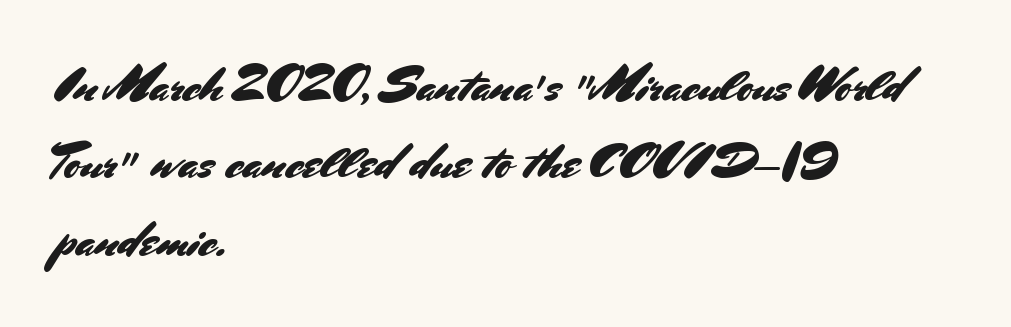
The image shows 49 px sans-serif type; set left-aligned, normal line spacing (1.58x), normal letter spacing, not underlined; medium stroke contrast and a small x-height.
